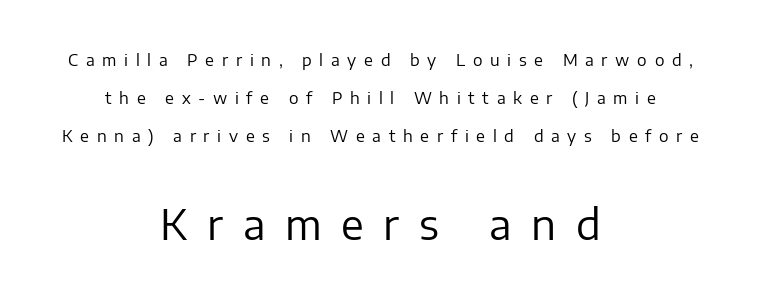
{"serif": "no", "italic": "no", "bold": "no", "weight": "regular", "width": "normal", "stroke_contrast": "low", "x_height": "medium", "monospaced": "no", "underline": "no", "align": "center", "line_spacing": "loose", "line_spacing_ratio": 2.39, "letter_spacing": "wide", "letter_spacing_em": 0.48, "larger_block": "second", "size_ratio": 2.56, "glyph_px": 41}
